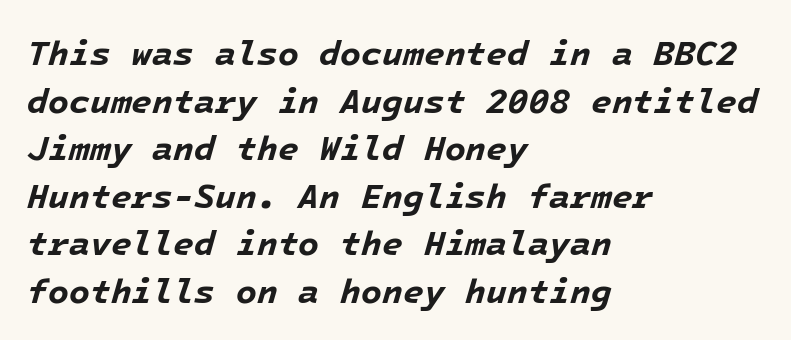
{"italic": "yes", "lean": "right", "slant_degrees": 16, "bold": "yes", "weight": "bold", "width": "normal", "stroke_contrast": "low", "x_height": "medium", "underline": "no", "align": "left", "line_spacing": "normal", "line_spacing_ratio": 1.4, "letter_spacing": "normal", "letter_spacing_em": 0.0, "glyph_px": 34}
